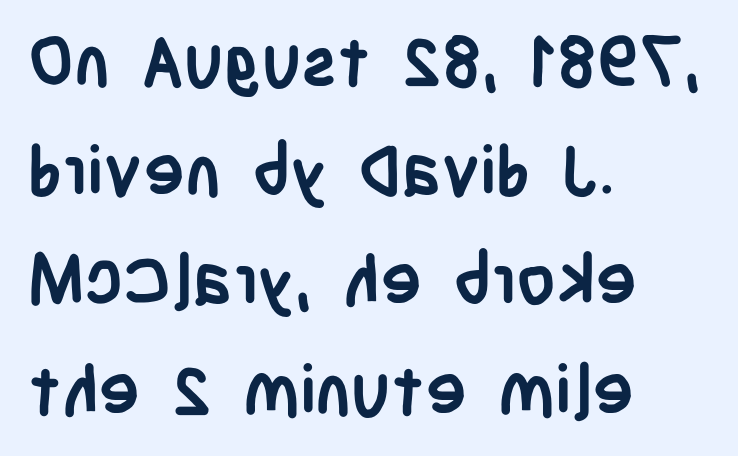
Q: Is the text bold? A: Yes.
Q: Is the text italic (slanted)? A: No, it is upright.
Q: Is the typeface a serif or a sans-serif typeface? A: Sans-serif.
Q: Is the text underlined? A: No.
Q: How is the paragraph aligned? A: Left-aligned.
Q: Is the spacing between letters normal or unusually wide? A: Normal.
Q: Is the spacing between lines tight, normal or loose? A: Normal.
Q: Width (condensed, normal, or wide)? A: Condensed.
Q: Stroke contrast? A: Low.
Q: x-height? A: Large.
Q: Monospaced? A: No.
